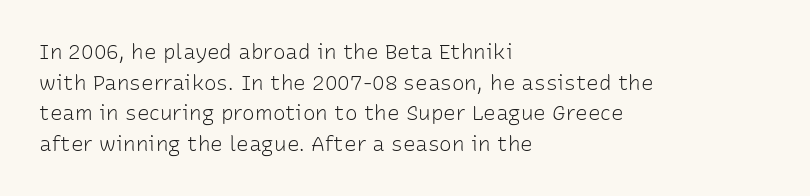
Q: Is the text bold? A: No.
Q: Is the text italic (slanted)? A: No, it is upright.
Q: Is the text underlined? A: No.
Q: How is the paragraph aligned? A: Left-aligned.
Q: Is the spacing between letters normal or unusually wide? A: Normal.
Q: Is the spacing between lines tight, normal or loose? A: Normal.
